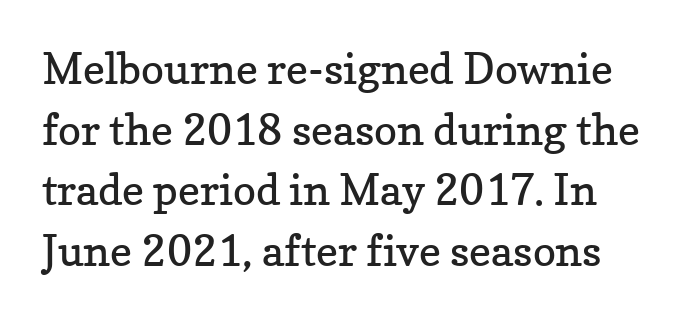
Q: Is the text bold? A: No.
Q: Is the text italic (slanted)? A: No, it is upright.
Q: Is the typeface a serif or a sans-serif typeface? A: Serif.
Q: Is the text underlined? A: No.
Q: Is the spacing between letters normal or unusually wide? A: Normal.
Q: Is the spacing between lines tight, normal or loose? A: Normal.
Q: Width (condensed, normal, or wide)? A: Normal.
Q: Stroke contrast? A: Low.
Q: x-height? A: Medium.
Q: Monospaced? A: No.
